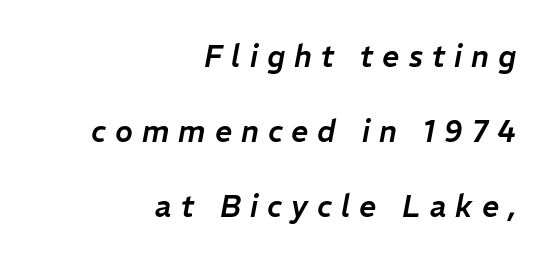
The string is rendered with underlining switched off. What stands out about the letter spacing? Its width — letters are far apart. Notice how the passage keeps a crisp vertical edge on the right only. The face used here has a pronounced slope to its letters. Think of a printed novel: that variable character pitch is what you see here.
